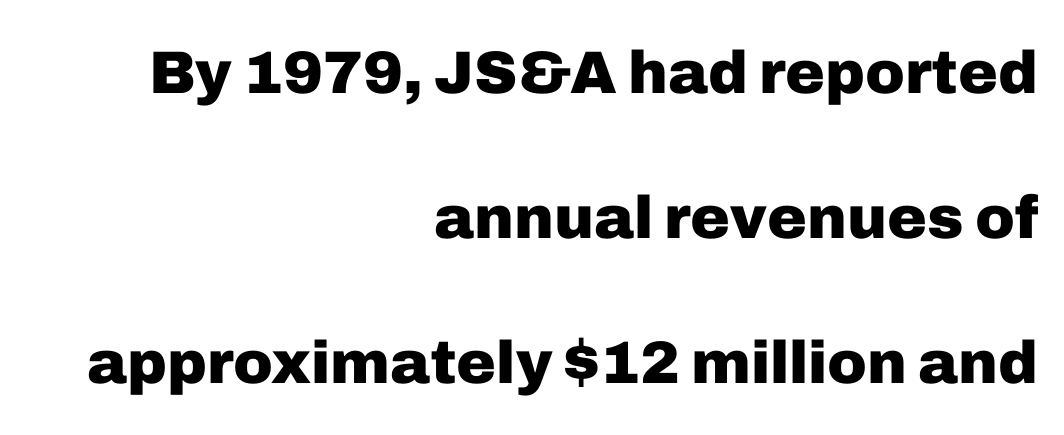
Style check: upright. Strokes here are thick enough to call this a true bold. Look at the tracking — it's just the regular setting, nothing added. A flush-right, rag-left setting is used for this passage. The words here are not underlined. This is sans-serif lettering, the kind often seen on screens and signage.
